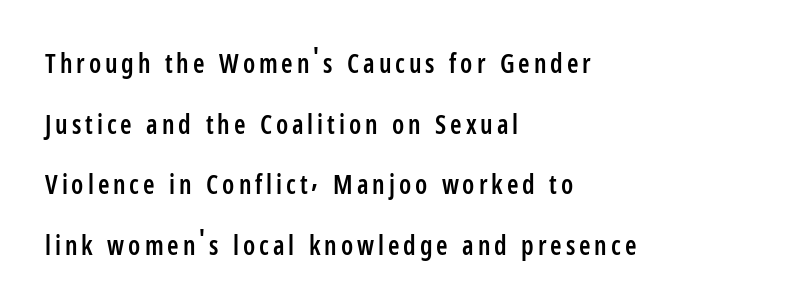
Q: Is the text bold? A: Semi-bold.
Q: Is the text italic (slanted)? A: No, it is upright.
Q: Is the text underlined? A: No.
Q: How is the paragraph aligned? A: Left-aligned.
Q: Is the spacing between lines tight, normal or loose? A: Loose.
